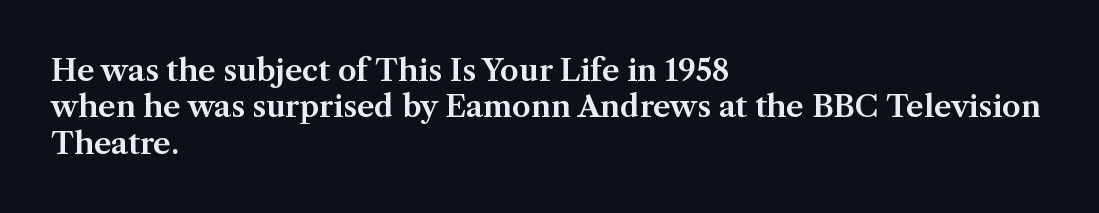
The image shows 30 px serif type, upright; set left-aligned, line spacing 1.21x, normal letter spacing, not underlined; medium stroke contrast and a medium x-height.
